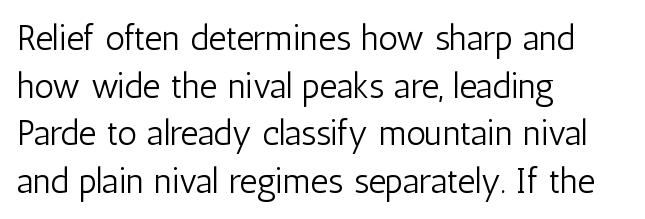
The letters advance in unequal steps, a hallmark of proportional type. Rows of type keep a routine distance in the vertical direction. Caption: multi-line text, flush left, ragged right. Examine the stroke ends and you'll find no serifs.
